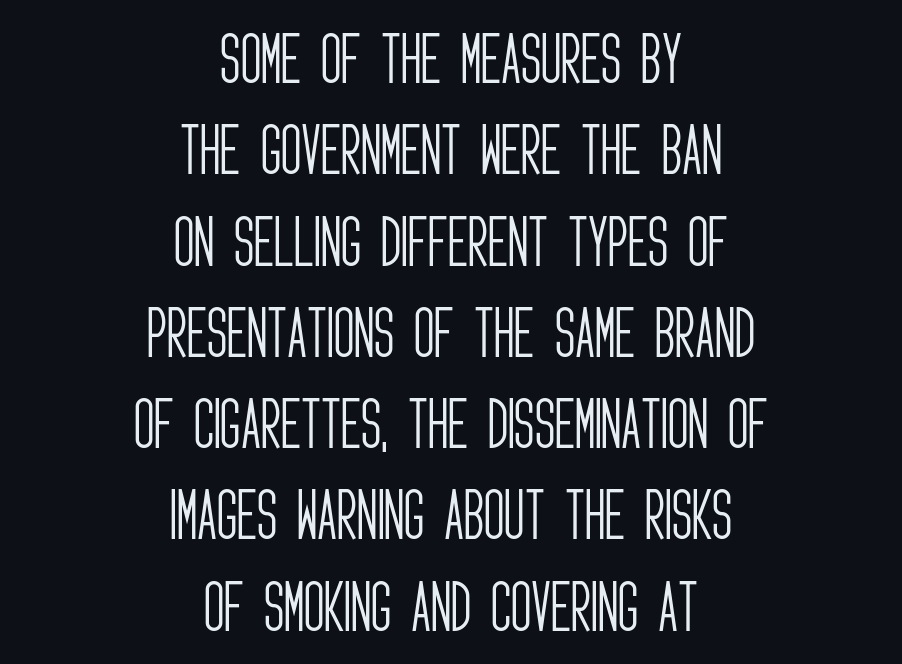
Q: Is the text bold? A: No.
Q: Is the text italic (slanted)? A: No, it is upright.
Q: Is the typeface a serif or a sans-serif typeface? A: Sans-serif.
Q: Is the text underlined? A: No.
Q: How is the paragraph aligned? A: Centered.
Q: Is the spacing between letters normal or unusually wide? A: Normal.
Q: Is the spacing between lines tight, normal or loose? A: Normal.
Q: Width (condensed, normal, or wide)? A: Condensed.
Q: Stroke contrast? A: Low.
Q: x-height? A: Large.
Q: Monospaced? A: No.
